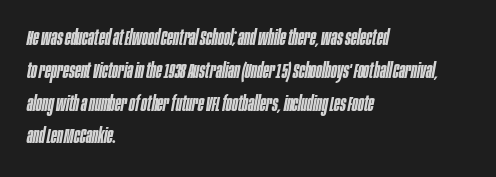
Q: Is the text bold? A: Semi-bold.
Q: Is the text italic (slanted)? A: Yes, it leans right by about 10 degrees.
Q: Is the text underlined? A: No.
Q: How is the paragraph aligned? A: Left-aligned.
Q: Is the spacing between letters normal or unusually wide? A: Normal.
Q: Is the spacing between lines tight, normal or loose? A: Normal.
